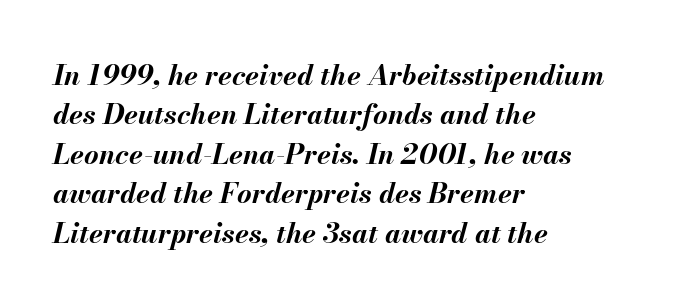
Q: Is the text bold? A: Yes.
Q: Is the text italic (slanted)? A: Yes, it leans right by about 13 degrees.
Q: Is the text underlined? A: No.
Q: How is the paragraph aligned? A: Left-aligned.
Q: Is the spacing between letters normal or unusually wide? A: Normal.
Q: Is the spacing between lines tight, normal or loose? A: Normal.
Q: Width (condensed, normal, or wide)? A: Normal.
Q: Stroke contrast? A: Medium.
Q: x-height? A: Small.
Q: Monospaced? A: No.
